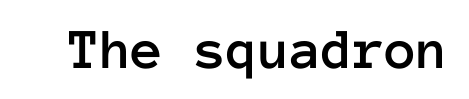
Q: Is the text italic (slanted)? A: No, it is upright.
Q: Is the text underlined? A: No.
Q: Is the spacing between letters normal or unusually wide? A: Normal.
Q: Width (condensed, normal, or wide)? A: Normal.
Q: Stroke contrast? A: Low.
Q: x-height? A: Medium.
Q: Monospaced? A: Yes.
